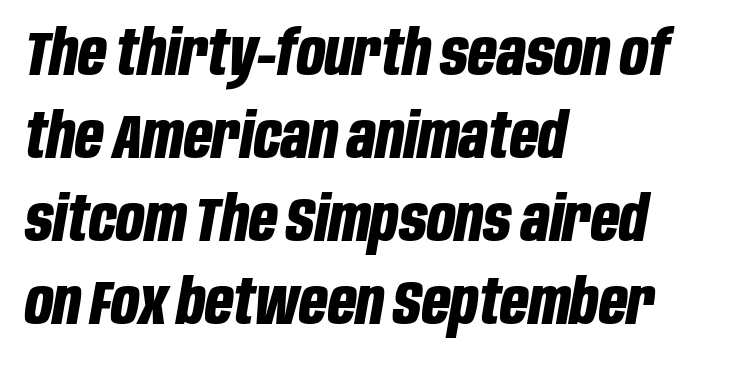
What stands out about the letter spacing? Nothing — it is the standard amount. The letters are slanted; this is an italic face. Is there much room between lines? A standard amount, neither cramped nor airy. Varying glyph widths throughout — classic text-font behaviour. Left-aligned paragraph, ragged on the right.
